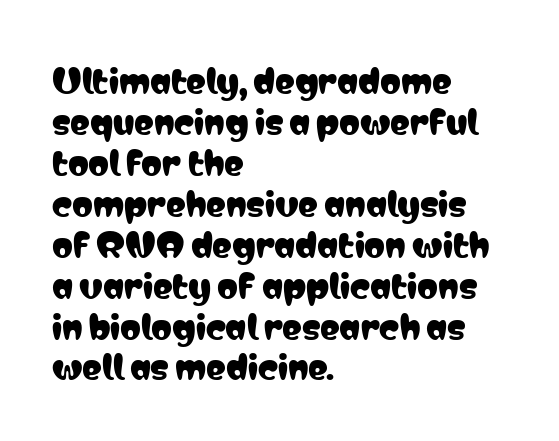
Q: Is the text italic (slanted)? A: No, it is upright.
Q: Is the typeface a serif or a sans-serif typeface? A: Sans-serif.
Q: Is the text underlined? A: No.
Q: How is the paragraph aligned? A: Left-aligned.
Q: Is the spacing between letters normal or unusually wide? A: Normal.
Q: Width (condensed, normal, or wide)? A: Condensed.
Q: Stroke contrast? A: Low.
Q: x-height? A: Medium.
Q: Monospaced? A: No.
